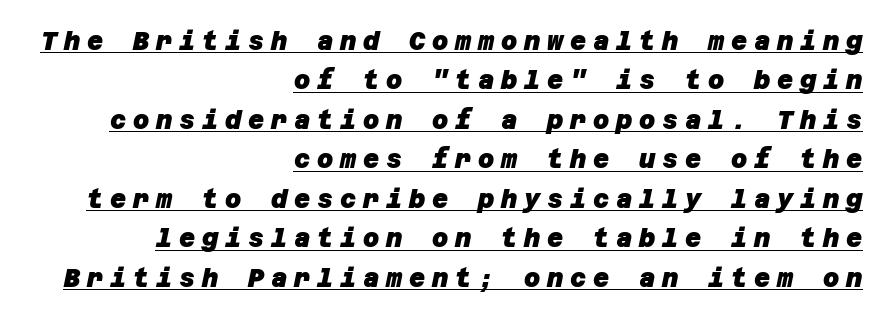
Q: Is the text bold? A: Yes.
Q: Is the text underlined? A: Yes.
Q: How is the paragraph aligned? A: Right-aligned.
Q: Is the spacing between letters normal or unusually wide? A: Unusually wide.
Q: Is the spacing between lines tight, normal or loose? A: Normal.
